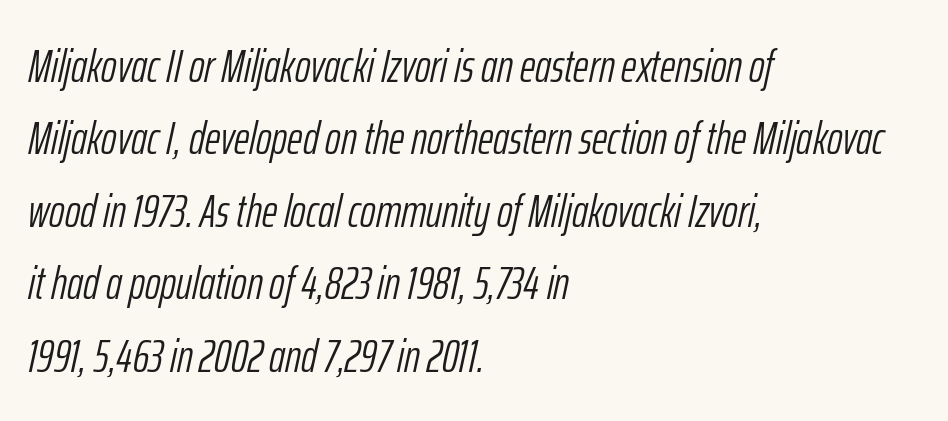
Q: Is the text bold? A: No.
Q: Is the text italic (slanted)? A: Yes, it leans right by about 12 degrees.
Q: Is the text underlined? A: No.
Q: How is the paragraph aligned? A: Left-aligned.
Q: Is the spacing between letters normal or unusually wide? A: Normal.
Q: Is the spacing between lines tight, normal or loose? A: Normal.
Q: Width (condensed, normal, or wide)? A: Condensed.
Q: Stroke contrast? A: Low.
Q: x-height? A: Medium.
Q: Monospaced? A: No.
